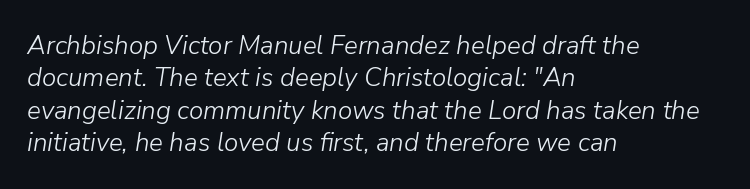
The image shows 26 px text type, italic (leaning right); set left-aligned, normal line spacing (1.25x), normal letter spacing, not underlined.
